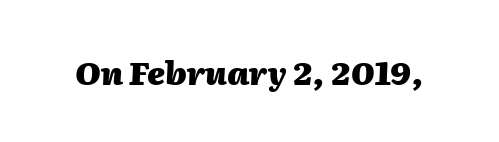
Typesetter's note: full bold, strokes at maximum text heaviness. The words here are not underlined. The passage shown is typed in a proportional face where columns would drift. The typography opts for an oblique posture over an upright one. These lines keep a tight, regular rhythm from letter to letter.
